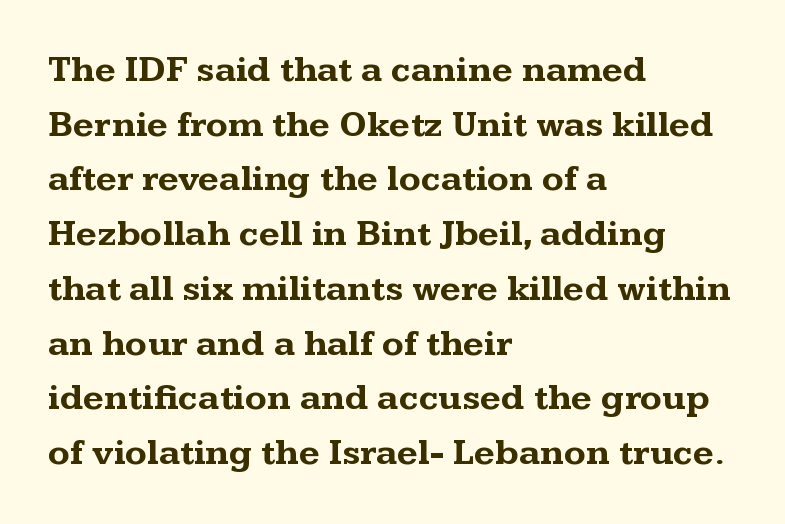
This is heavy type, rendered in bold. The tracking reads as untouched default to a designer's eye. Has an underline been added? It has not. You could not count columns in this text — the font is proportionally spaced. The rows are spaced the way most documents space them. Rendered with straight, roman letterforms.
